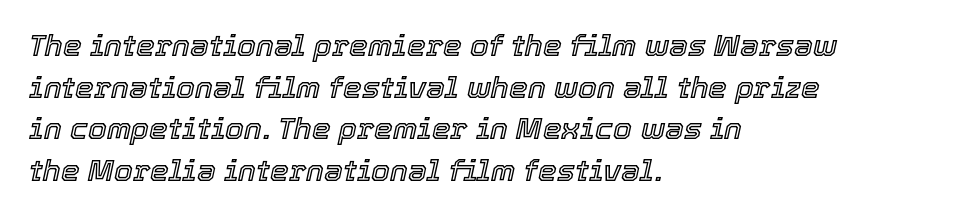
The image shows 30 px text type, italic (leaning right); set left-aligned, normal line spacing (1.39x), normal letter spacing, not underlined; a medium x-height.
